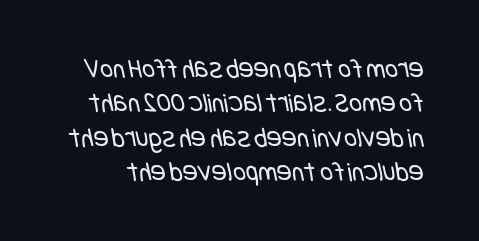
{"serif": "no", "bold": "no", "weight": "regular", "width": "condensed", "stroke_contrast": "low", "x_height": "large", "underline": "no", "line_spacing_ratio": 1.23, "letter_spacing": "normal", "letter_spacing_em": 0.0, "glyph_px": 28}
